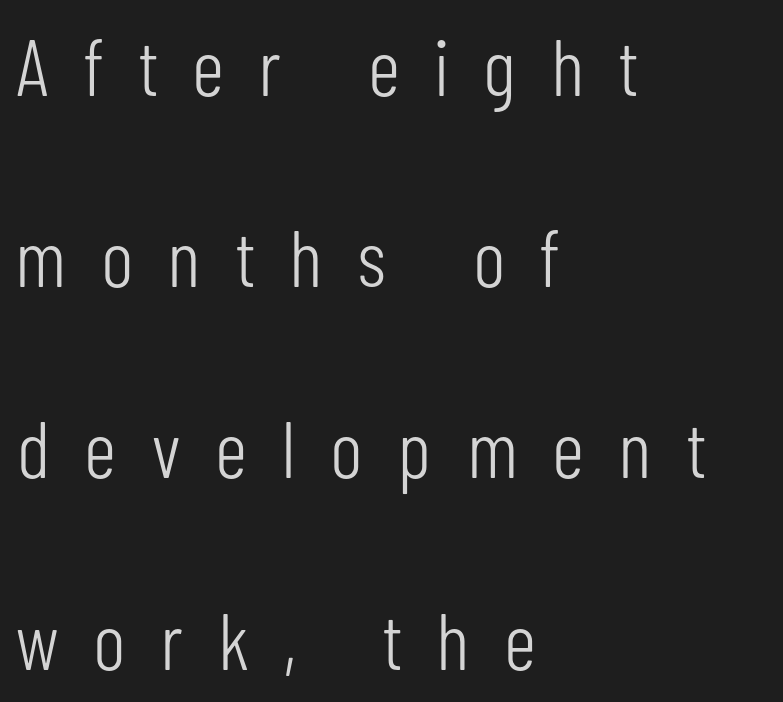
The image shows 80 px light, condensed sans-serif type, upright; set left-aligned, loose line spacing (2.39x), unusually wide letter spacing (+0.45 em), not underlined; low stroke contrast and a medium x-height.
